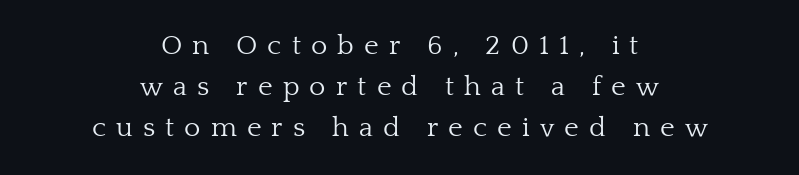
Q: Is the text bold? A: No.
Q: Is the text italic (slanted)? A: No, it is upright.
Q: Is the typeface a serif or a sans-serif typeface? A: Serif.
Q: Is the text underlined? A: No.
Q: How is the paragraph aligned? A: Centered.
Q: Is the spacing between letters normal or unusually wide? A: Unusually wide.
Q: Is the spacing between lines tight, normal or loose? A: Normal.
Q: Width (condensed, normal, or wide)? A: Normal.
Q: Stroke contrast? A: Low.
Q: x-height? A: Medium.
Q: Monospaced? A: No.
